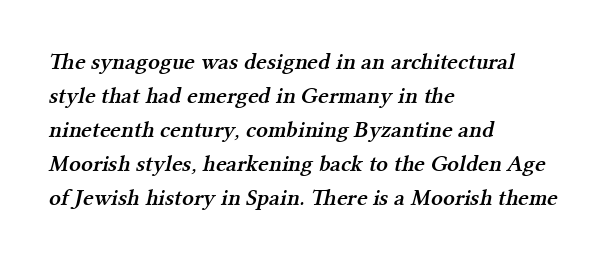
The image shows 23 px text type; set left-aligned, normal line spacing (1.48x), normal letter spacing, not underlined.
